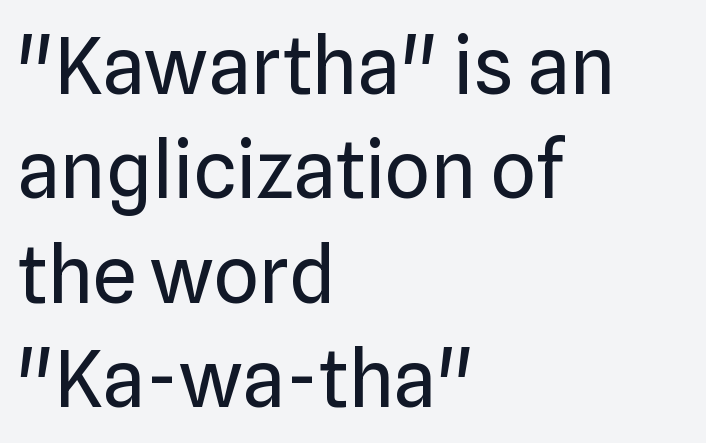
The image shows 79 px regular-weight sans-serif type, upright; set left-aligned, normal line spacing (1.32x), normal letter spacing, not underlined; low stroke contrast and a medium x-height.
